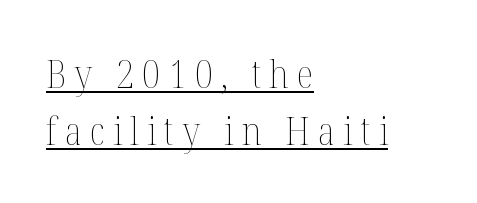
The image shows 39 px thin, condensed type, upright; set left-aligned, normal line spacing (1.46x), unusually wide letter spacing (+0.21 em), underlined; medium stroke contrast and a medium x-height.
